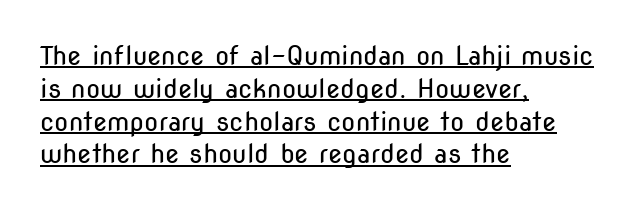
The image shows 26 px text type, upright; set left-aligned, normal line spacing (1.26x), normal letter spacing, underlined.
